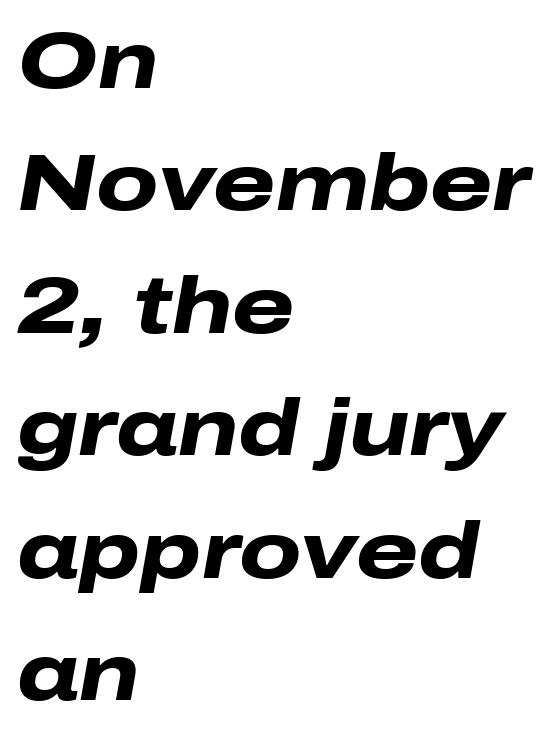
Q: Is the text bold? A: Yes.
Q: Is the text italic (slanted)? A: Yes, it leans right by about 10 degrees.
Q: Is the text underlined? A: No.
Q: How is the paragraph aligned? A: Left-aligned.
Q: Is the spacing between letters normal or unusually wide? A: Normal.
Q: Is the spacing between lines tight, normal or loose? A: Normal.
Q: Width (condensed, normal, or wide)? A: Wide.
Q: Stroke contrast? A: Low.
Q: x-height? A: Medium.
Q: Monospaced? A: No.
